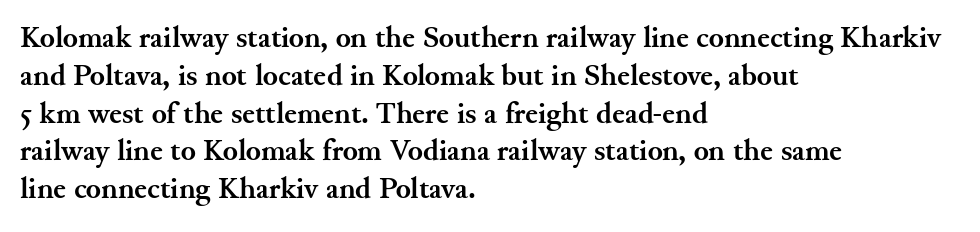
The image shows 31 px semibold serif type, upright; set left-aligned, line spacing 1.22x, normal letter spacing, not underlined; medium stroke contrast and a small x-height.
